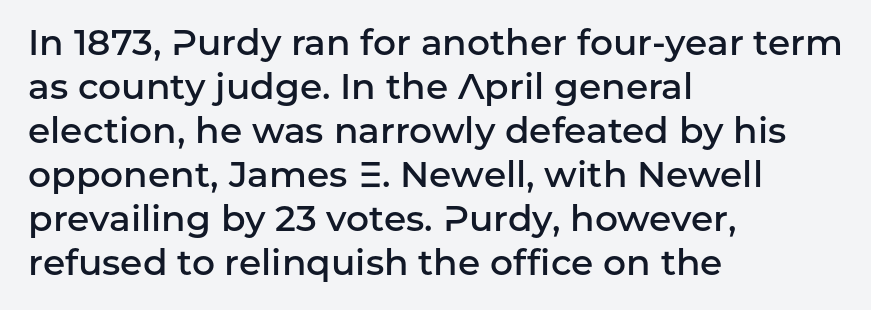
How are the letters spaced? Ordinarily, with no added tracking. The rendering shows plain stroke endings on the letterforms — a sans-serif design. Bare-footed words on every line. This is roman type, the default non-slanted kind.
